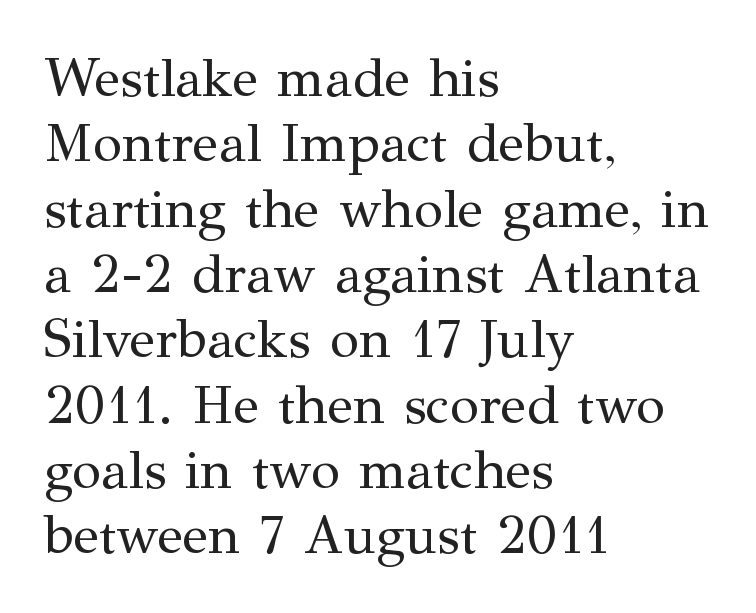
Q: Is the text bold? A: No.
Q: Is the text italic (slanted)? A: No, it is upright.
Q: Is the typeface a serif or a sans-serif typeface? A: Serif.
Q: Is the text underlined? A: No.
Q: How is the paragraph aligned? A: Left-aligned.
Q: Is the spacing between letters normal or unusually wide? A: Normal.
Q: Width (condensed, normal, or wide)? A: Normal.
Q: Stroke contrast? A: Medium.
Q: x-height? A: Medium.
Q: Monospaced? A: No.
